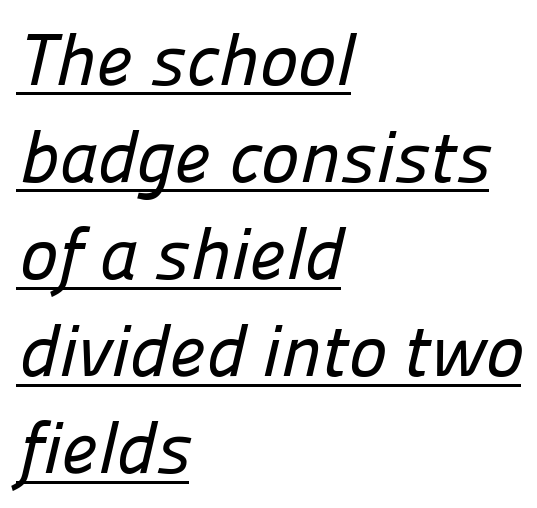
Q: Is the typeface a serif or a sans-serif typeface? A: Sans-serif.
Q: Is the text underlined? A: Yes.
Q: How is the paragraph aligned? A: Left-aligned.
Q: Is the spacing between letters normal or unusually wide? A: Normal.
Q: Is the spacing between lines tight, normal or loose? A: Normal.
Q: Width (condensed, normal, or wide)? A: Normal.
Q: Stroke contrast? A: Low.
Q: x-height? A: Medium.
Q: Monospaced? A: No.
